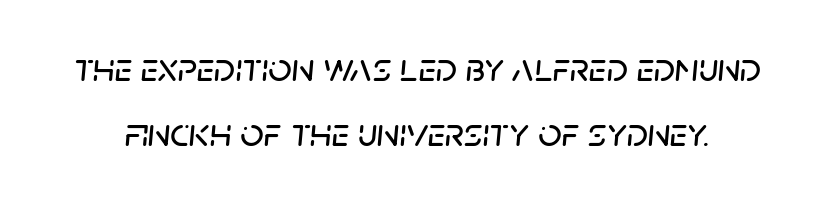
The image shows 41 px text type, italic (leaning right); set normal line spacing (1.59x), normal letter spacing, not underlined; low stroke contrast and a large x-height.
